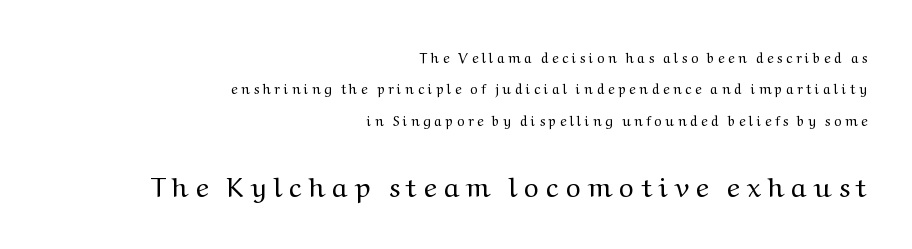
The image shows 28 px regular-weight, wide serif type, upright; set right-aligned, loose line spacing (2.25x), unusually wide letter spacing (+0.25 em), not underlined; the second (bottom) block is 2.0x larger; medium stroke contrast and a medium x-height.
